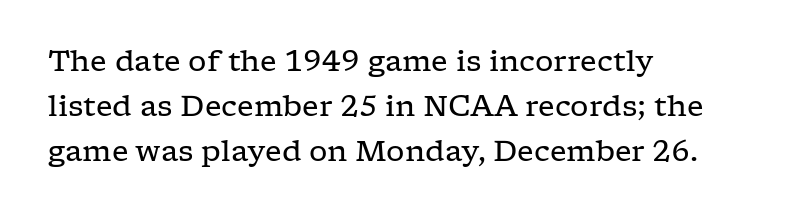
Rule under the text: the space is simply empty. Type style note: has serifs. Words appear dense and cohesive because spacing is normal. The passage is arranged the way most books set body copy — flush left. Posture: straight, roman, zero tilt.
